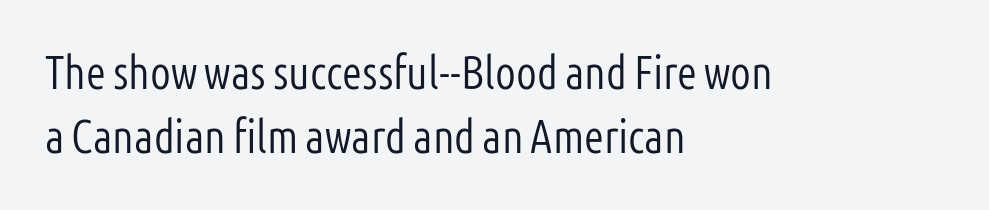
Q: Is the text bold? A: No.
Q: Is the text italic (slanted)? A: No, it is upright.
Q: Is the typeface a serif or a sans-serif typeface? A: Sans-serif.
Q: Is the text underlined? A: No.
Q: How is the paragraph aligned? A: Left-aligned.
Q: Is the spacing between letters normal or unusually wide? A: Normal.
Q: Is the spacing between lines tight, normal or loose? A: Normal.
Q: Width (condensed, normal, or wide)? A: Condensed.
Q: Stroke contrast? A: Low.
Q: x-height? A: Medium.
Q: Monospaced? A: No.
